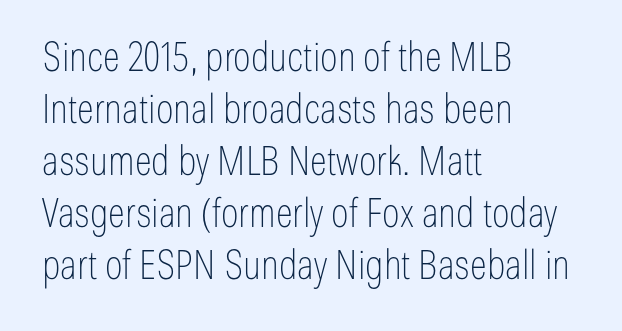
Short and long lines alike share a common starting point at left. Compared with typical body copy, the letter spacing here is the same. If you measured baseline to baseline, you'd find a middling distance. The rendering shows plain stroke endings on the letterforms — a sans-serif design.
